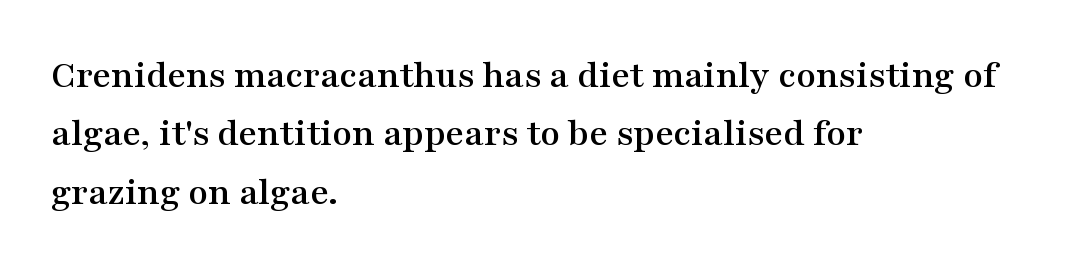
Q: Is the text italic (slanted)? A: No, it is upright.
Q: Is the typeface a serif or a sans-serif typeface? A: Serif.
Q: Is the text underlined? A: No.
Q: How is the paragraph aligned? A: Left-aligned.
Q: Is the spacing between letters normal or unusually wide? A: Normal.
Q: Is the spacing between lines tight, normal or loose? A: Normal.
Q: Width (condensed, normal, or wide)? A: Wide.
Q: Stroke contrast? A: Medium.
Q: x-height? A: Medium.
Q: Monospaced? A: No.
